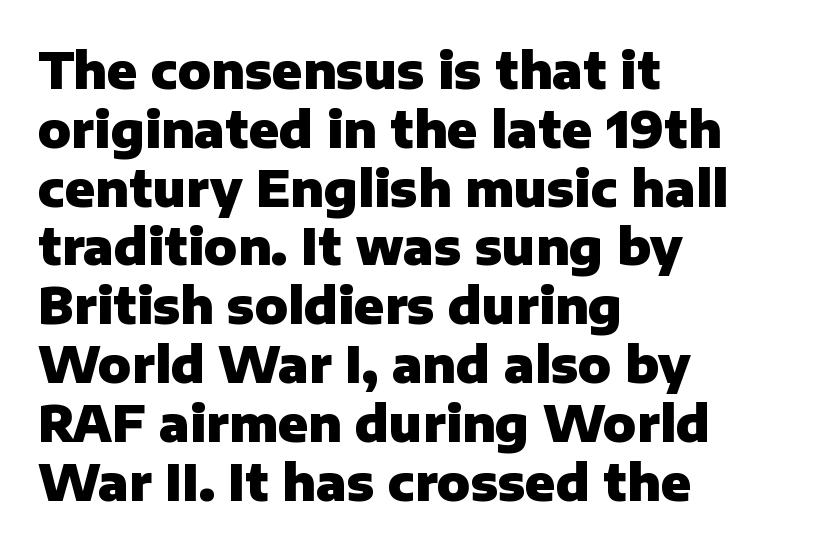
Q: Is the text bold? A: Yes.
Q: Is the text italic (slanted)? A: No, it is upright.
Q: Is the typeface a serif or a sans-serif typeface? A: Sans-serif.
Q: Is the text underlined? A: No.
Q: How is the paragraph aligned? A: Left-aligned.
Q: Is the spacing between letters normal or unusually wide? A: Normal.
Q: Width (condensed, normal, or wide)? A: Normal.
Q: Stroke contrast? A: Low.
Q: x-height? A: Medium.
Q: Monospaced? A: No.
